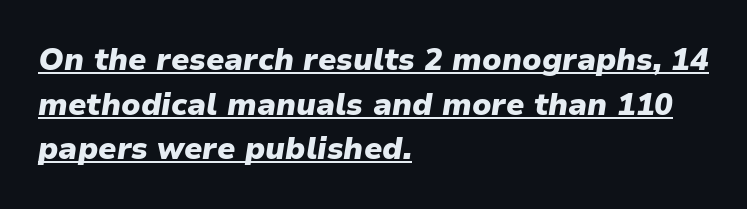
The image shows 31 px heavy type, italic (leaning right); set left-aligned, normal line spacing (1.44x), normal letter spacing, underlined; low stroke contrast and a medium x-height.
